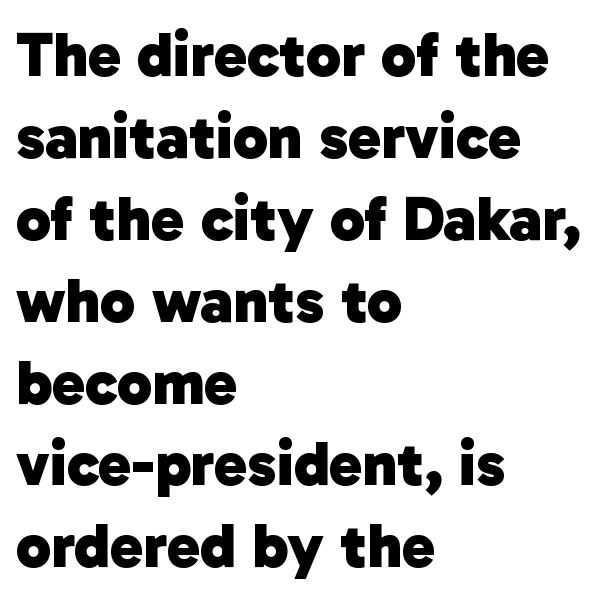
Nothing unusual about the tracking: characters are spaced as the font intends. Whoever set this chose a conventional vertical rhythm. Here the designer chose a conventional face with non-uniform glyph widths. In CSS terms this would be text-align: left. Each glyph is drawn with heavy, bold strokes.
